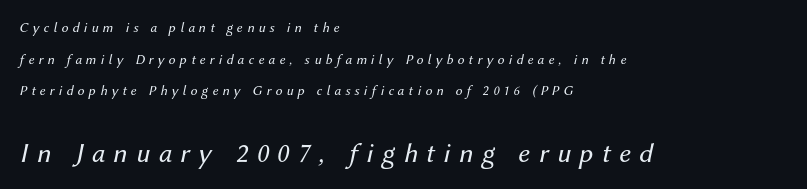
The image shows 28 px regular-weight type, italic (leaning right); set left-aligned, loose line spacing (2.26x), unusually wide letter spacing (+0.3 em), not underlined; the second (bottom) block is 2.0x larger; medium stroke contrast and a medium x-height.
